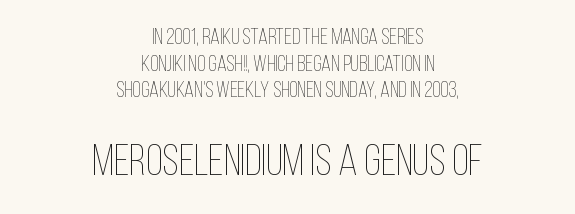
Q: Is the text bold? A: No.
Q: Is the text italic (slanted)? A: No, it is upright.
Q: Is the text underlined? A: No.
Q: How is the paragraph aligned? A: Centered.
Q: Is the spacing between letters normal or unusually wide? A: Normal.
Q: Which block of text is set in a larger size, the first (top) or the second (bottom)? A: The second (bottom) one.
Q: Width (condensed, normal, or wide)? A: Condensed.
Q: Stroke contrast? A: Low.
Q: x-height? A: Large.
Q: Monospaced? A: No.
